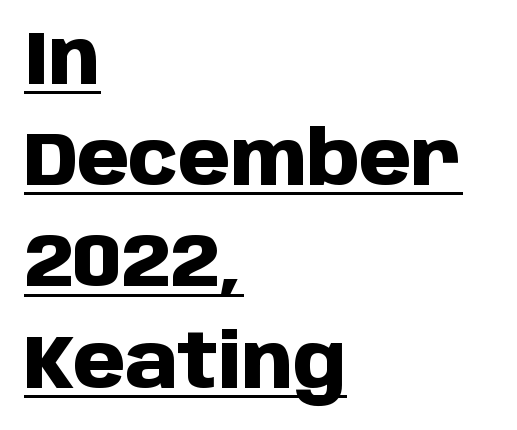
Q: Is the text bold? A: Yes.
Q: Is the text italic (slanted)? A: No, it is upright.
Q: Is the typeface a serif or a sans-serif typeface? A: Sans-serif.
Q: Is the text underlined? A: Yes.
Q: How is the paragraph aligned? A: Left-aligned.
Q: Is the spacing between letters normal or unusually wide? A: Normal.
Q: Is the spacing between lines tight, normal or loose? A: Normal.
Q: Width (condensed, normal, or wide)? A: Normal.
Q: Stroke contrast? A: Low.
Q: x-height? A: Large.
Q: Monospaced? A: No.
